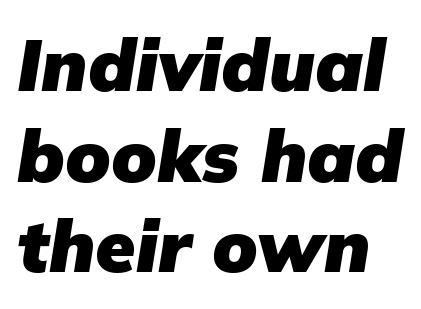
{"italic": "yes", "lean": "right", "slant_degrees": 9, "bold": "yes", "weight": "heavy", "width": "normal", "stroke_contrast": "low", "x_height": "medium", "monospaced": "no", "underline": "no", "line_spacing_ratio": 1.24, "letter_spacing": "normal", "letter_spacing_em": 0.0, "glyph_px": 73}
